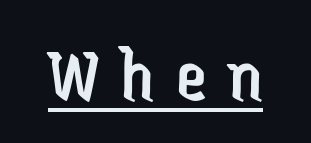
The image shows 78 px regular-weight, condensed sans-serif type, upright; set unusually wide letter spacing (+0.27 em), underlined; low stroke contrast and a medium x-height.
